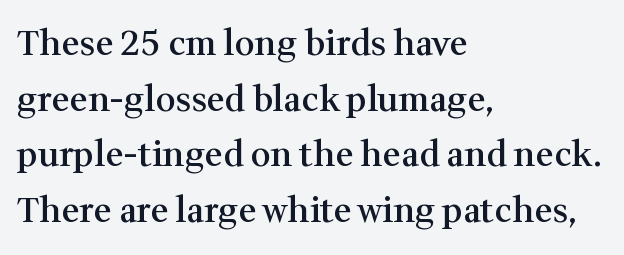
The image shows 35 px semibold serif type, upright; set left-aligned, normal line spacing (1.59x), normal letter spacing, not underlined; medium stroke contrast and a medium x-height.
